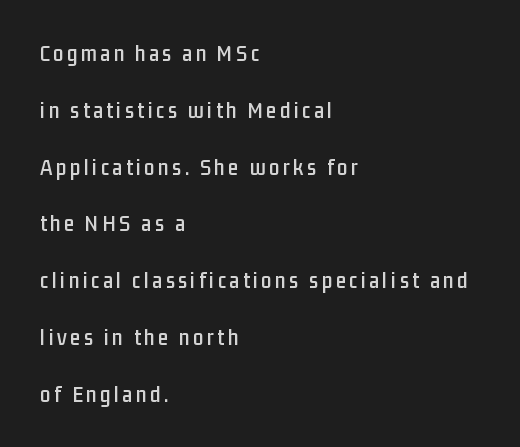
The image shows 23 px text type, upright; set left-aligned, loose line spacing (2.47x), not underlined.
